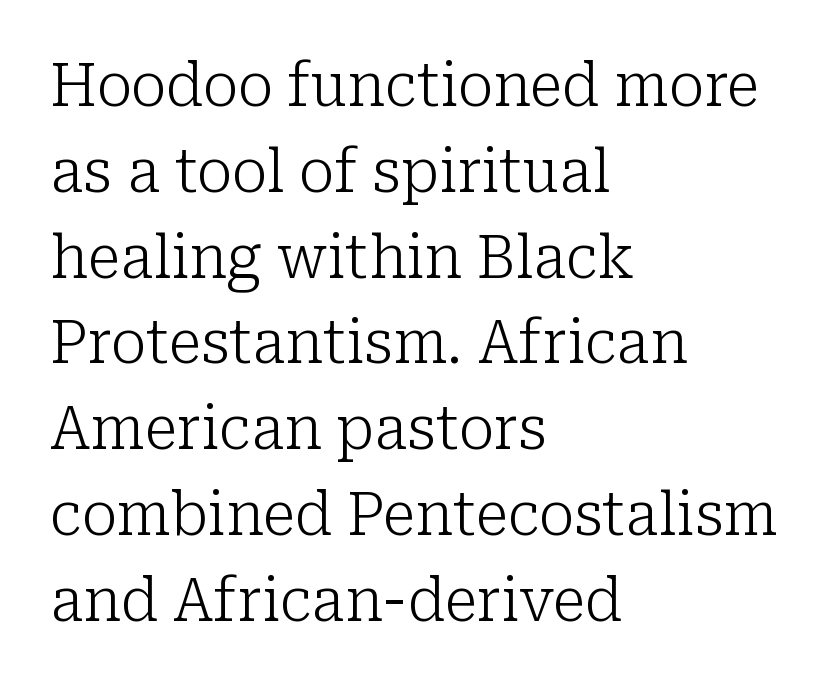
The image shows 60 px light serif type, upright; set left-aligned, normal line spacing (1.43x), normal letter spacing, not underlined; low stroke contrast and a medium x-height.
